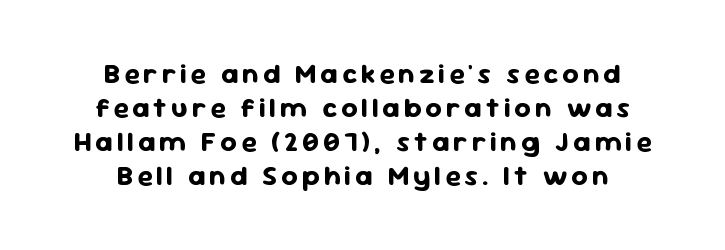
The image shows 28 px bold sans-serif type, upright; set centered, line spacing 1.22x, not underlined; low stroke contrast and a medium x-height.
